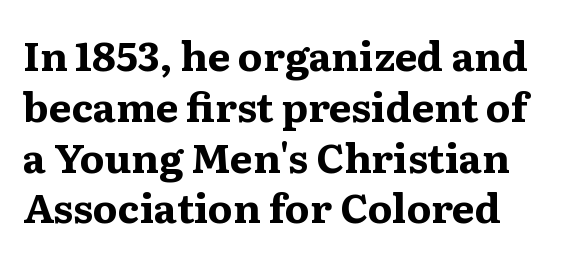
The image shows 40 px bold, wide serif type, upright; set normal line spacing (1.27x), normal letter spacing, not underlined; medium stroke contrast and a medium x-height.
